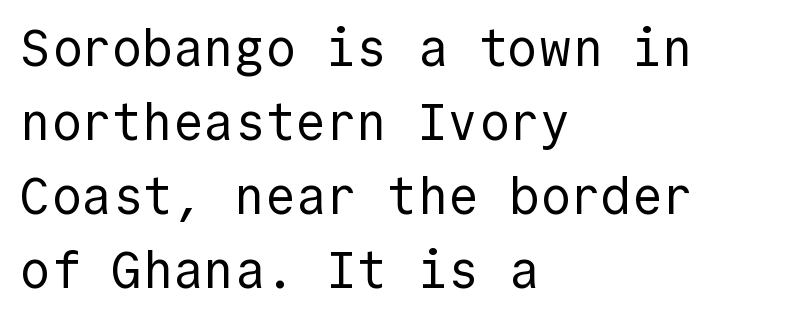
The image shows 51 px regular-weight sans-serif type, upright, monospaced; set left-aligned, normal line spacing (1.45x), normal letter spacing, not underlined; a medium x-height.
